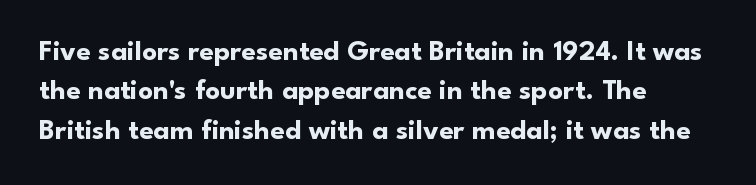
The image shows 29 px bold sans-serif type, upright; set left-aligned, normal line spacing (1.36x), normal letter spacing, not underlined; low stroke contrast and a small x-height.
